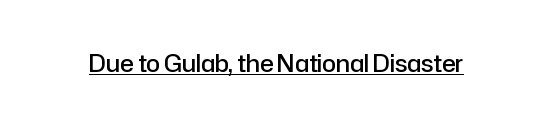
The image shows 23 px text type, upright; set normal letter spacing, underlined.
